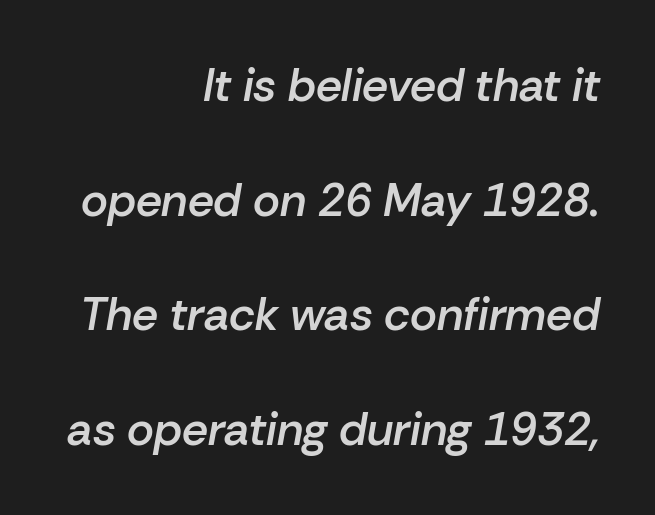
The image shows 46 px semibold type, italic (leaning right); set right-aligned, loose line spacing (2.49x), normal letter spacing, not underlined; low stroke contrast and a medium x-height.
